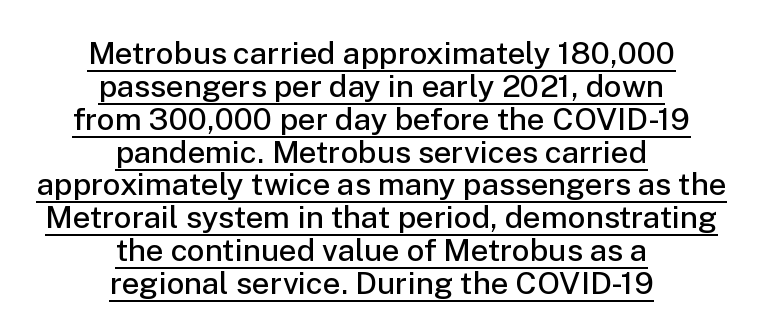
Ordinary non-slanted type is in use. Here the glyphs are tracked normally, forming tight word shapes. The letters advance in unequal steps, a hallmark of proportional type. The words here are underlined. If you measured baseline to baseline, you'd find a short distance.
